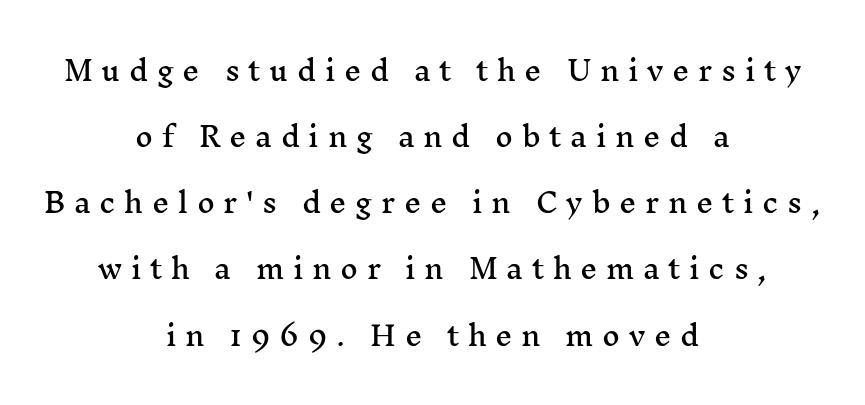
The passage shown has open, widely tracked lettering throughout. The rendering positions every line midway between the sides. Loosely led — the rows are spread out. Notice how the stems are strictly vertical — no italics here.
